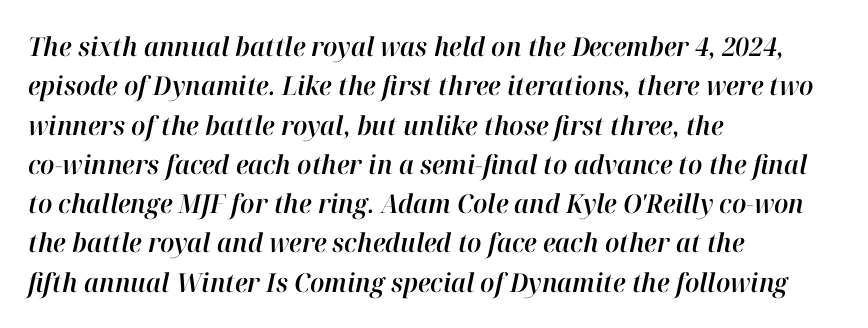
The image shows 26 px text type, italic (leaning right); set left-aligned, normal line spacing (1.51x), normal letter spacing, not underlined.
